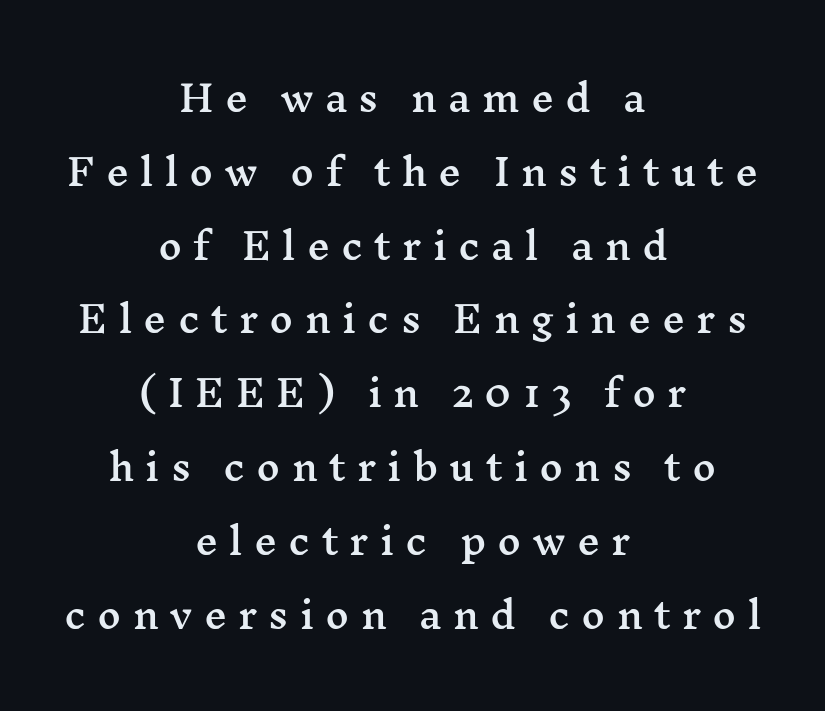
{"serif": "yes", "italic": "no", "width": "wide", "stroke_contrast": "medium", "x_height": "medium", "monospaced": "no", "underline": "no", "align": "center", "line_spacing": "loose", "line_spacing_ratio": 2.05, "letter_spacing": "wide", "letter_spacing_em": 0.31, "glyph_px": 36}
